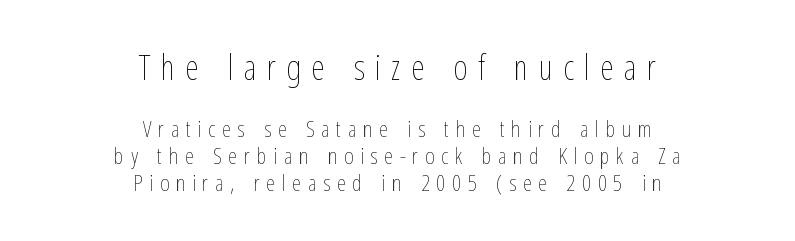
Descenders are the only things crossing below the line. Weight: regular or lighter. Here the glyphs are tracked loosely, breaking word shapes into spaced letters. Each letter keeps its own natural width here, so spacing adapts to shape. Posture: upright roman. Casual observation: everything's sitting right in the middle.
